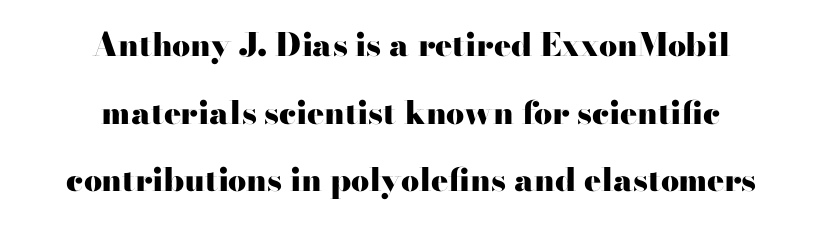
{"serif": "yes", "italic": "no", "bold": "yes", "weight": "heavy", "width": "wide", "stroke_contrast": "high", "x_height": "small", "monospaced": "no", "underline": "no", "align": "center", "line_spacing": "loose", "line_spacing_ratio": 2.11, "letter_spacing": "normal", "letter_spacing_em": 0.0, "glyph_px": 32}
